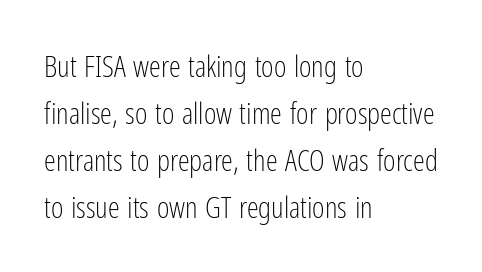
{"serif": "no", "italic": "no", "bold": "no", "weight": "light", "width": "condensed", "stroke_contrast": "low", "x_height": "medium", "monospaced": "no", "underline": "no", "align": "left", "line_spacing": "normal", "line_spacing_ratio": 1.57, "letter_spacing": "normal", "letter_spacing_em": 0.0, "glyph_px": 30}
